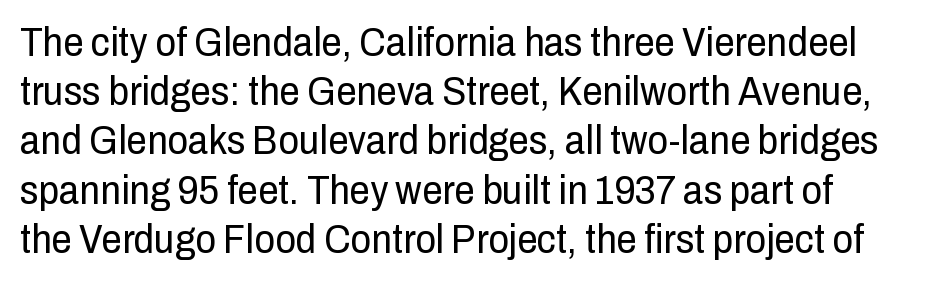
The image shows 41 px regular-weight, condensed sans-serif type, upright; set line spacing 1.2x, normal letter spacing, not underlined; low stroke contrast and a medium x-height.
